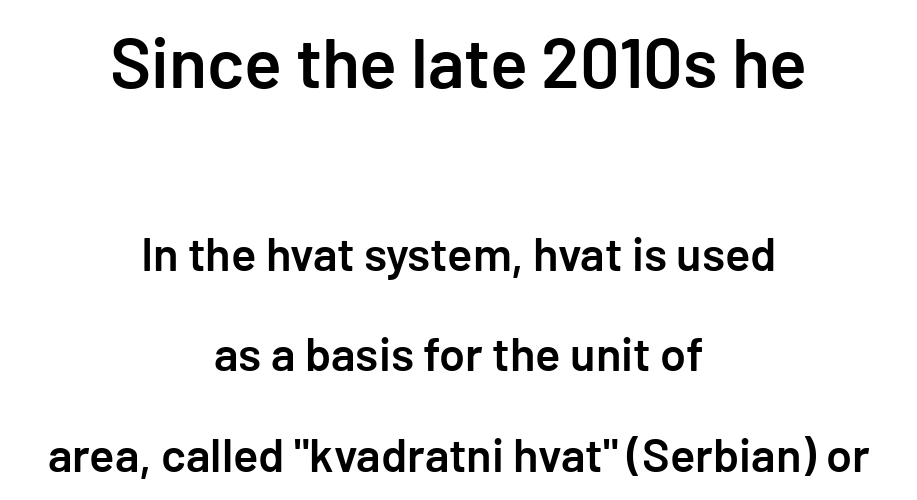
Q: Is the text bold? A: Semi-bold.
Q: Is the text italic (slanted)? A: No, it is upright.
Q: Is the typeface a serif or a sans-serif typeface? A: Sans-serif.
Q: Is the text underlined? A: No.
Q: How is the paragraph aligned? A: Centered.
Q: Is the spacing between letters normal or unusually wide? A: Normal.
Q: Is the spacing between lines tight, normal or loose? A: Loose.
Q: Which block of text is set in a larger size, the first (top) or the second (bottom)? A: The first (top) one.
Q: Width (condensed, normal, or wide)? A: Normal.
Q: Stroke contrast? A: Low.
Q: x-height? A: Medium.
